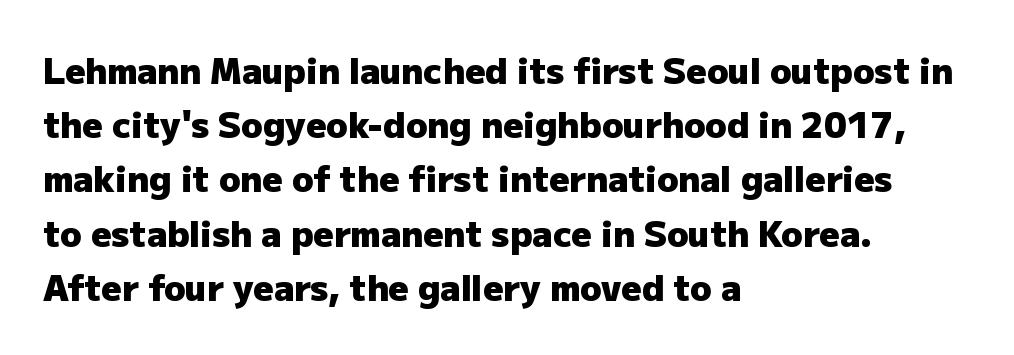
Q: Is the text bold? A: Yes.
Q: Is the text italic (slanted)? A: No, it is upright.
Q: Is the typeface a serif or a sans-serif typeface? A: Sans-serif.
Q: Is the text underlined? A: No.
Q: How is the paragraph aligned? A: Left-aligned.
Q: Is the spacing between letters normal or unusually wide? A: Normal.
Q: Is the spacing between lines tight, normal or loose? A: Normal.
Q: Width (condensed, normal, or wide)? A: Normal.
Q: Stroke contrast? A: Low.
Q: x-height? A: Medium.
Q: Monospaced? A: No.
